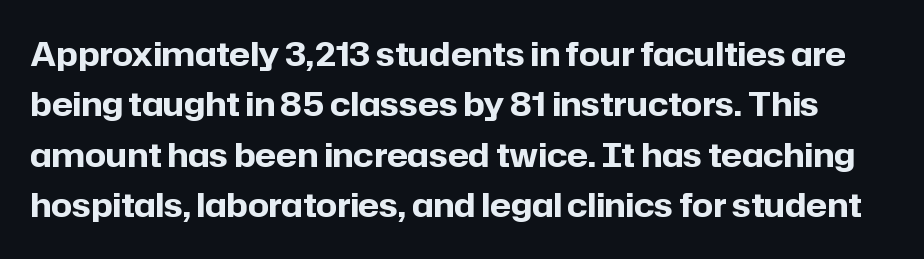
Q: Is the text bold? A: Yes.
Q: Is the text italic (slanted)? A: No, it is upright.
Q: Is the typeface a serif or a sans-serif typeface? A: Sans-serif.
Q: Is the text underlined? A: No.
Q: Is the spacing between letters normal or unusually wide? A: Normal.
Q: Is the spacing between lines tight, normal or loose? A: Normal.
Q: Width (condensed, normal, or wide)? A: Normal.
Q: Stroke contrast? A: Low.
Q: x-height? A: Medium.
Q: Monospaced? A: No.
